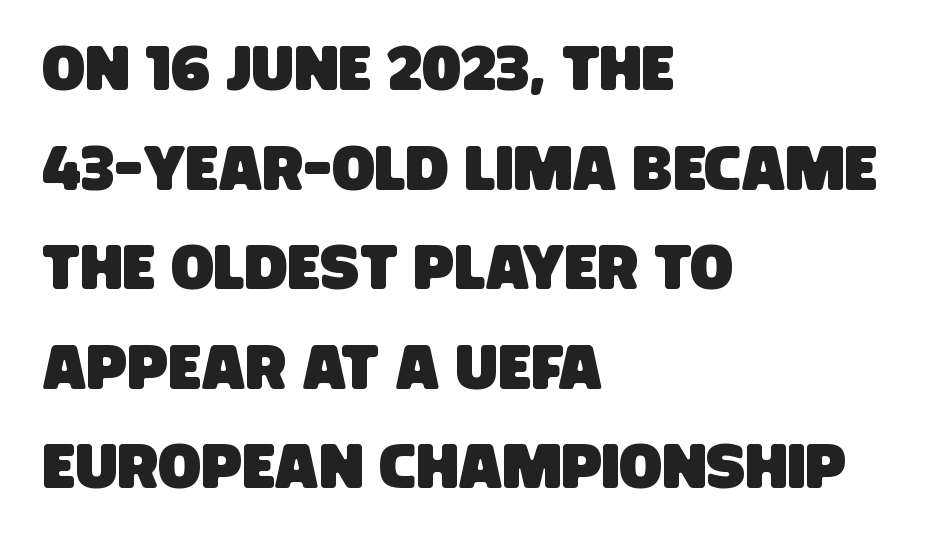
{"serif": "no", "width": "condensed", "stroke_contrast": "low", "x_height": "large", "monospaced": "no", "underline": "no", "align": "left", "line_spacing": "normal", "line_spacing_ratio": 1.58, "letter_spacing": "normal", "letter_spacing_em": 0.0, "glyph_px": 63}
